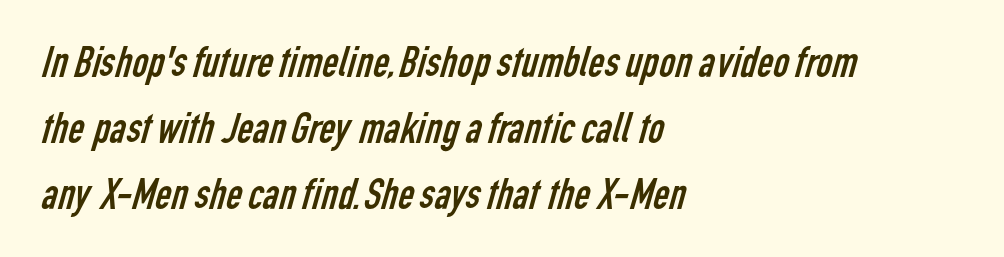
The image shows 44 px regular-weight, condensed sans-serif type; set left-aligned, normal line spacing (1.5x), normal letter spacing, not underlined; low stroke contrast and a medium x-height.
